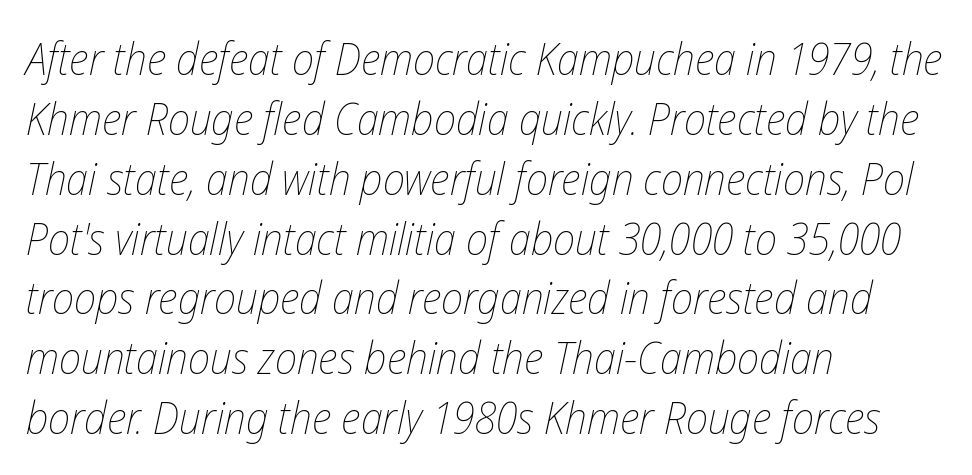
Q: Is the text bold? A: No.
Q: Is the text italic (slanted)? A: Yes, it leans right by about 12 degrees.
Q: Is the text underlined? A: No.
Q: How is the paragraph aligned? A: Left-aligned.
Q: Is the spacing between letters normal or unusually wide? A: Normal.
Q: Is the spacing between lines tight, normal or loose? A: Normal.
Q: Width (condensed, normal, or wide)? A: Condensed.
Q: Stroke contrast? A: Low.
Q: x-height? A: Medium.
Q: Monospaced? A: No.
